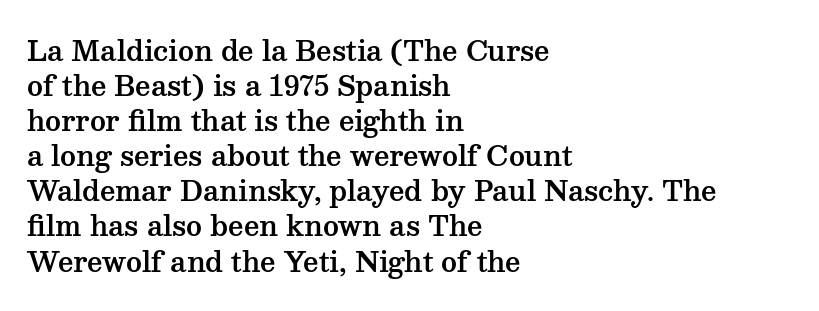
The image shows 27 px text type, upright; set left-aligned, normal line spacing (1.3x), normal letter spacing, not underlined.
